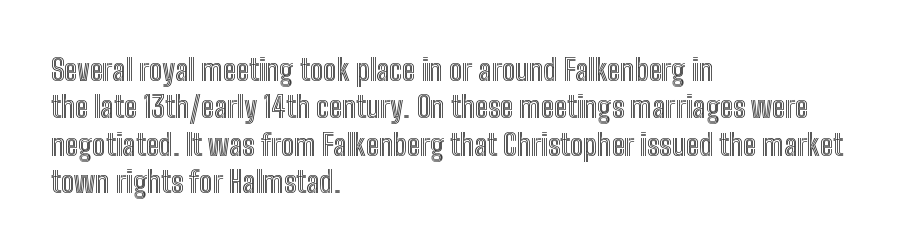
Q: Is the text italic (slanted)? A: No, it is upright.
Q: Is the text underlined? A: No.
Q: How is the paragraph aligned? A: Left-aligned.
Q: Is the spacing between letters normal or unusually wide? A: Normal.
Q: Is the spacing between lines tight, normal or loose? A: Normal.
Q: Width (condensed, normal, or wide)? A: Condensed.
Q: x-height? A: Medium.
Q: Monospaced? A: No.
